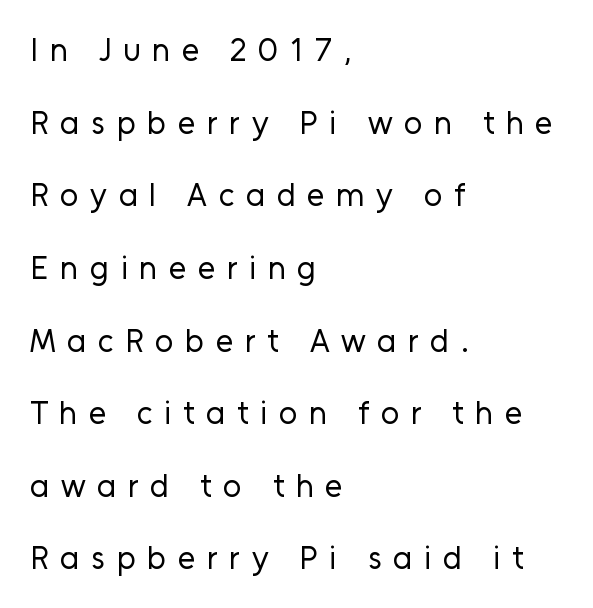
The image shows 32 px regular-weight sans-serif type, upright; set left-aligned, loose line spacing (2.27x), unusually wide letter spacing (+0.36 em), not underlined; low stroke contrast and a medium x-height.
